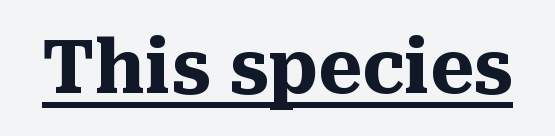
{"serif": "yes", "italic": "no", "bold": "yes", "weight": "heavy", "width": "normal", "stroke_contrast": "medium", "x_height": "medium", "monospaced": "no", "underline": "yes", "letter_spacing": "normal", "letter_spacing_em": 0.0, "glyph_px": 74}
